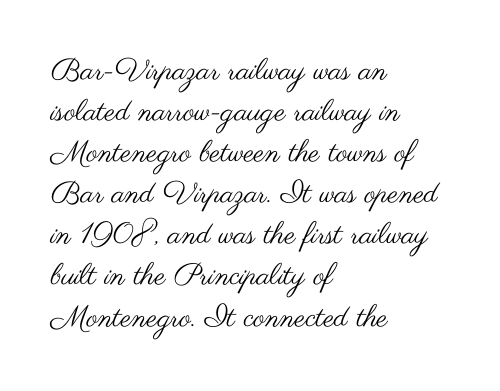
{"serif": "no", "bold": "no", "weight": "regular", "width": "wide", "stroke_contrast": "medium", "x_height": "small", "monospaced": "no", "underline": "no", "align": "left", "line_spacing": "normal", "line_spacing_ratio": 1.37, "letter_spacing": "normal", "letter_spacing_em": 0.0, "glyph_px": 30}
